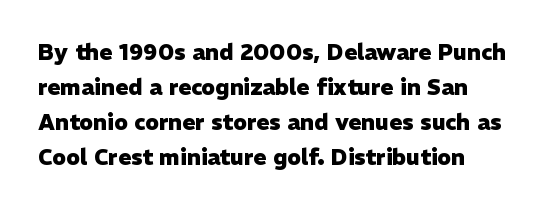
Every character sits straight up, as roman type does. Honestly, the row spacing looks completely unremarkable. Beneath every word, the page is bare. A dark, heavy texture on the line: the type is bold.
